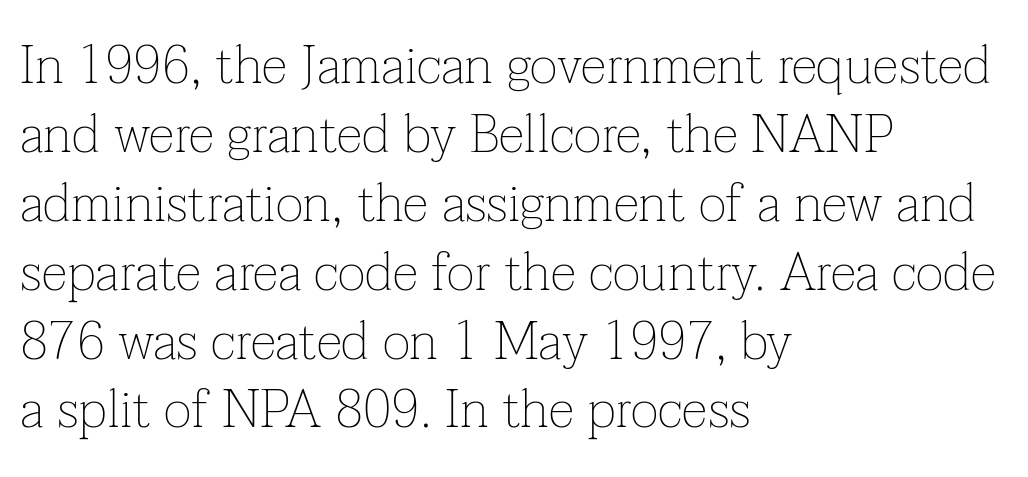
{"serif": "yes", "italic": "no", "bold": "no", "weight": "thin", "width": "normal", "stroke_contrast": "low", "x_height": "medium", "monospaced": "no", "underline": "no", "align": "left", "line_spacing": "normal", "line_spacing_ratio": 1.3, "letter_spacing": "normal", "letter_spacing_em": 0.0, "glyph_px": 53}
